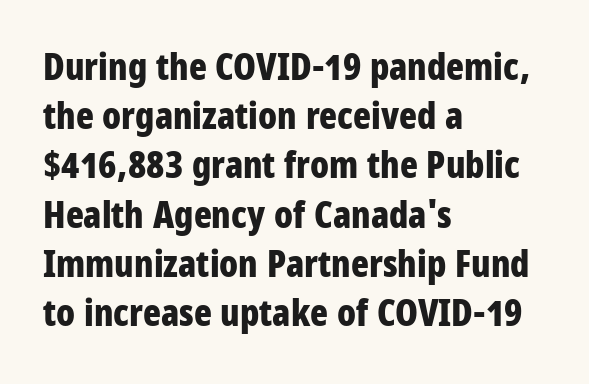
The tracking reads as untouched default to a designer's eye. In terms of posture, this sample is upright. This sample uses a sans-serif face. Where is the straight margin? On the left.
